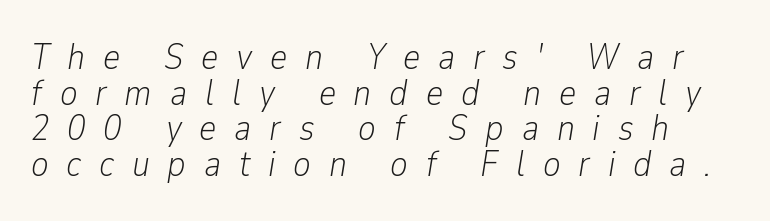
The image shows 37 px light, condensed type, italic (leaning right); set tight line spacing (0.96x), unusually wide letter spacing (+0.48 em), not underlined; low stroke contrast and a medium x-height.
